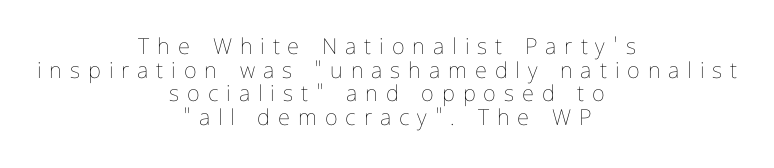
The image shows 22 px text type, upright; set centered, tight line spacing (1.07x), unusually wide letter spacing (+0.36 em), not underlined.
